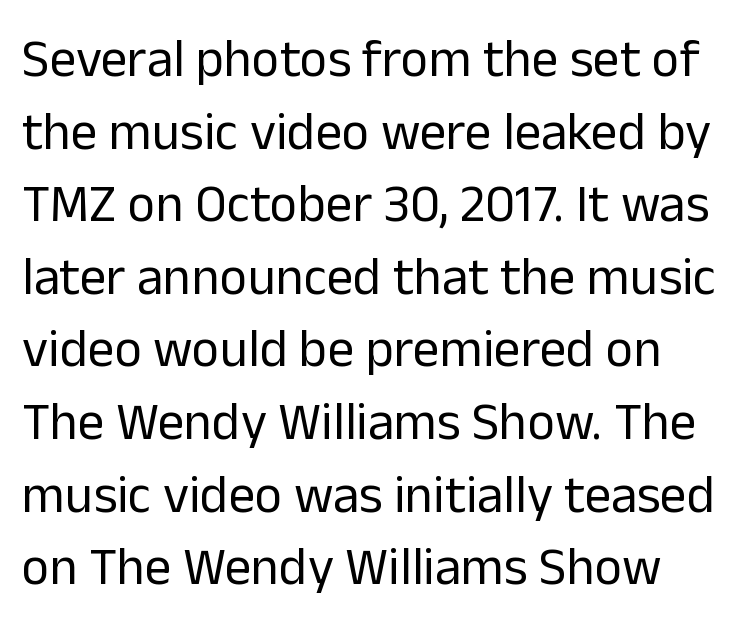
Characters remain perfectly vertical along every line. Each letter's strokes conclude bluntly, with no projecting serifs. The letters look calm and open, with moderate or lighter stems. Quick note: underline off. These lines sit exactly where default settings would place them. The rendering uses natural spacing where letterforms have individual widths.
